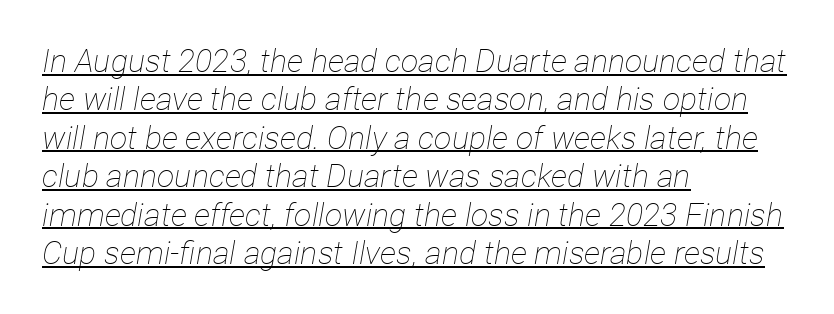
The image shows 32 px thin, condensed type, italic (leaning right); set left-aligned, line spacing 1.2x, normal letter spacing, underlined; low stroke contrast and a medium x-height.
